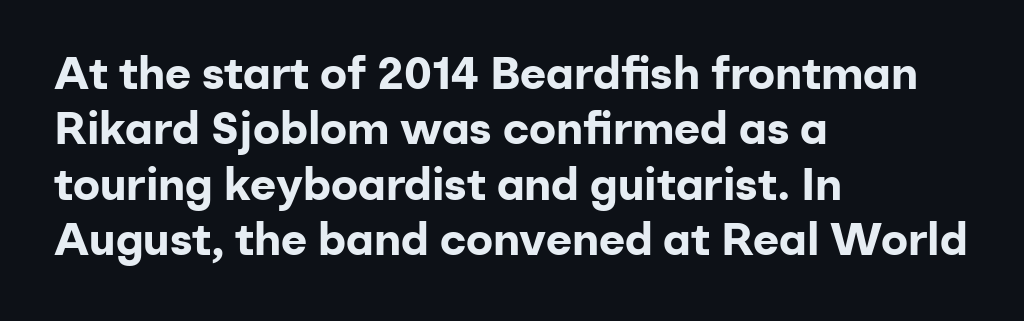
Q: Is the text bold? A: Yes.
Q: Is the text italic (slanted)? A: No, it is upright.
Q: Is the typeface a serif or a sans-serif typeface? A: Sans-serif.
Q: Is the text underlined? A: No.
Q: How is the paragraph aligned? A: Left-aligned.
Q: Is the spacing between letters normal or unusually wide? A: Normal.
Q: Width (condensed, normal, or wide)? A: Normal.
Q: Stroke contrast? A: Low.
Q: x-height? A: Medium.
Q: Monospaced? A: No.
